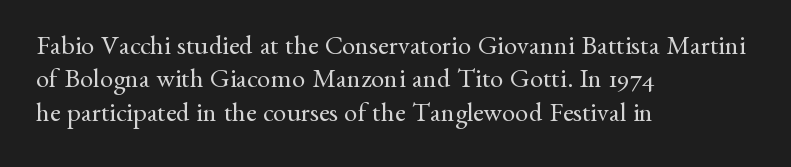
Q: Is the text bold? A: No.
Q: Is the text italic (slanted)? A: No, it is upright.
Q: Is the text underlined? A: No.
Q: How is the paragraph aligned? A: Left-aligned.
Q: Is the spacing between letters normal or unusually wide? A: Normal.
